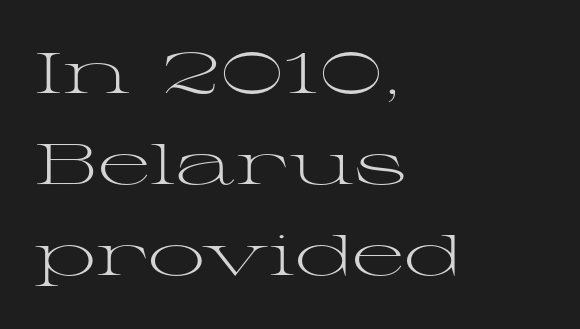
The image shows 57 px light, wide serif type, upright; set left-aligned, normal line spacing (1.6x), normal letter spacing, not underlined; medium stroke contrast and a medium x-height.
